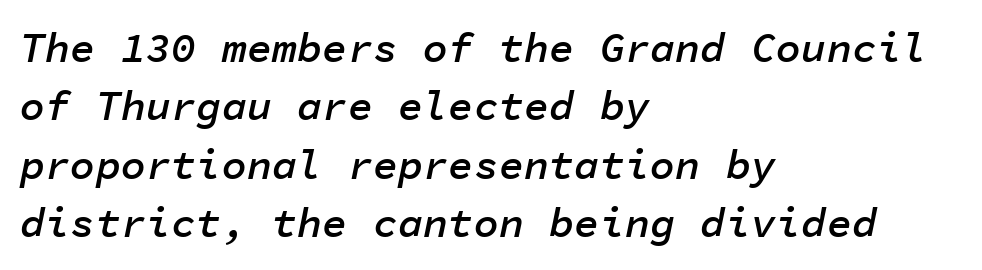
The font's italic variant was chosen for this text. What stands out about the letter spacing? Nothing — it is the standard amount. Honestly, there is no underline to notice here at all. Emphasis by weight is partial: semibold.
